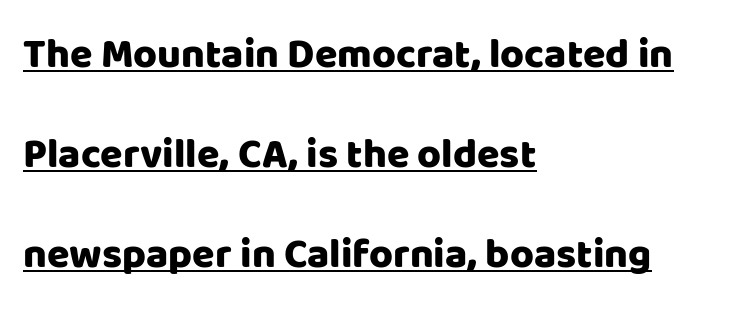
The image shows 41 px sans-serif type, upright; set left-aligned, loose line spacing (2.44x), normal letter spacing, underlined; low stroke contrast and a large x-height.
